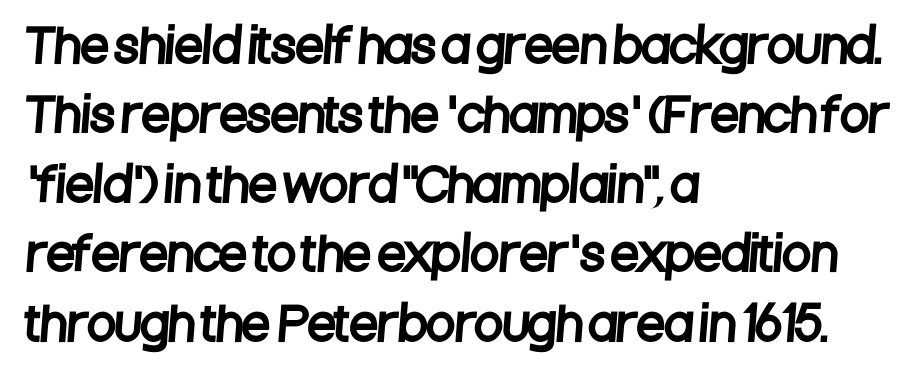
The letterforms sit shoulder to shoulder at normal distance. To sum up the face: it is a sans, with no serifs. Casual observation: everything's shoved over to the left. The space beneath each line is pristine and unruled. The passage shown is typed in a proportional face where columns would drift. Normally led — the rows are evenly, conventionally spaced.
